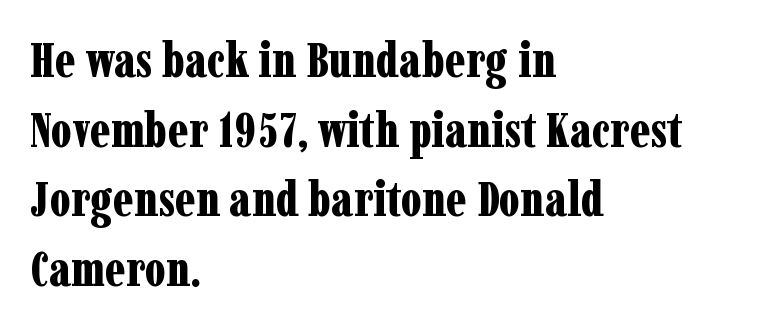
Line spacing here is normal. Leftover space on each line is placed entirely after the last word. This sample has the flowing, uneven cadence of proportional lettering. This is the regular roman posture of the typeface. Characters follow at the spacing the type designer built in. The letters carry serifs — small finishing strokes at the ends of their stems.
